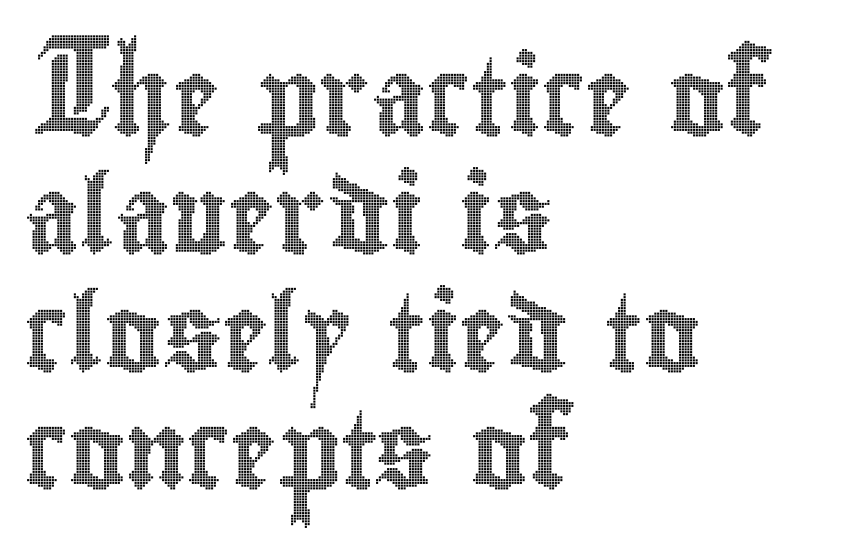
{"italic": "no", "width": "condensed", "x_height": "small", "monospaced": "no", "underline": "no", "align": "left", "line_spacing": "normal", "line_spacing_ratio": 1.53, "letter_spacing": "normal", "letter_spacing_em": 0.0, "glyph_px": 77}
